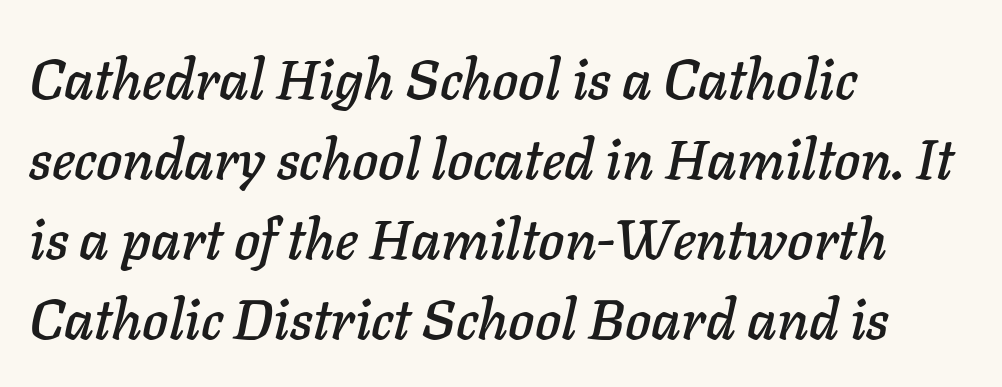
The rows are spaced the way most documents space them. Reading down the block, your eye returns to a fixed left position each line. Descenders are the only things crossing below the line. The passage shown has conventional tracking throughout. Here the designer chose a conventional face with non-uniform glyph widths. The lettering tilts uniformly, giving the passage an italic look.
